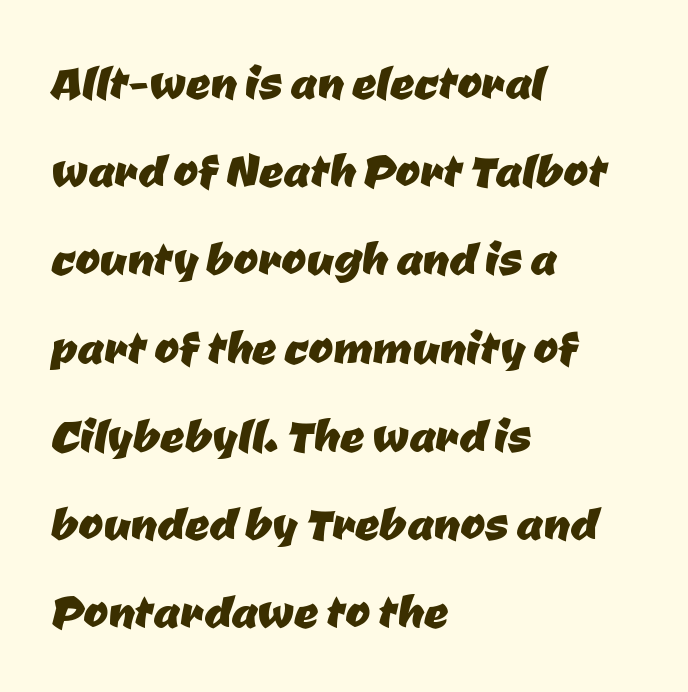
Interline gaps are of average width in this sample. You could not count columns in this text — the font is proportionally spaced. Horizontally, the lines are justified to the leading edge only. Font category for this specimen: sans-serif.
